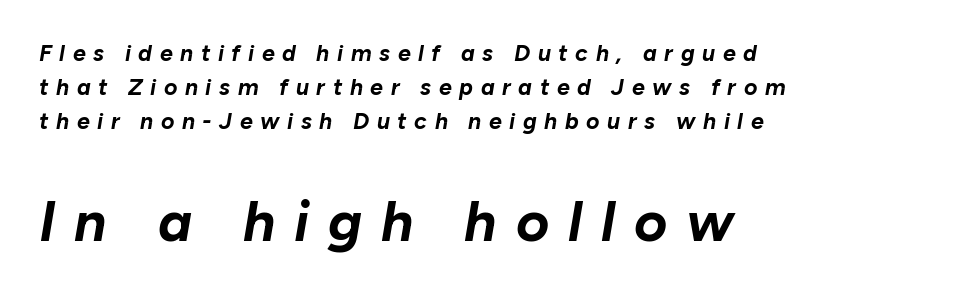
The image shows 57 px bold type, italic (leaning right); set left-aligned, normal line spacing (1.47x), unusually wide letter spacing (+0.33 em), not underlined; the second (bottom) block is 2.48x larger; low stroke contrast and a medium x-height.
